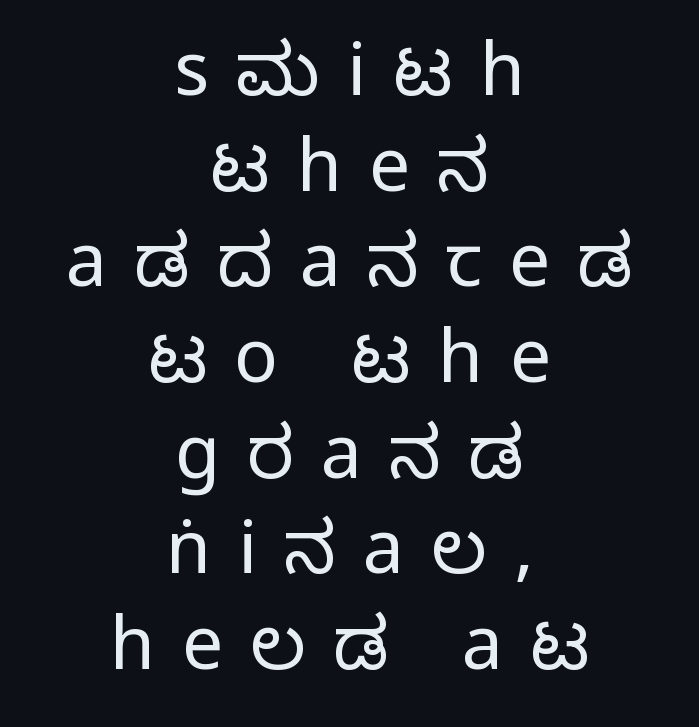
The typesetter chose a symmetrical, centered arrangement here. On a weight scale, this lands at 450 or below. The font's upright variant was chosen for this text. Does extra space separate the letters? Yes, quite a lot of it. Does the type have serifs? No, each stem ends abruptly.
